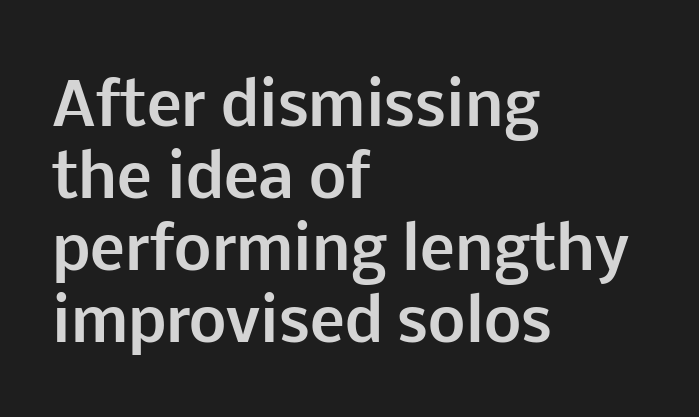
The image shows 59 px bold sans-serif type, upright; set left-aligned, line spacing 1.22x, normal letter spacing, not underlined; low stroke contrast and a medium x-height.
